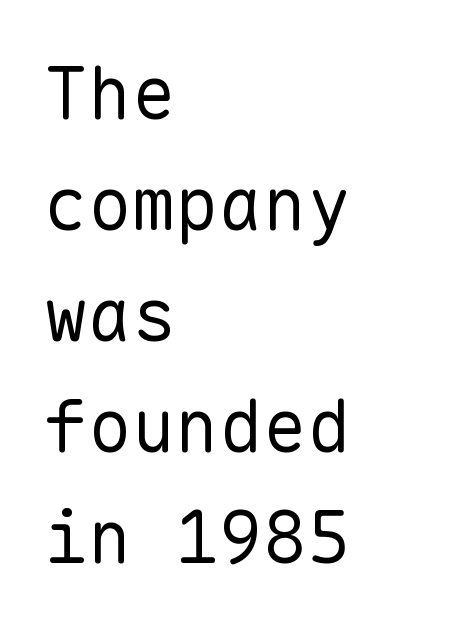
{"serif": "no", "italic": "no", "bold": "no", "weight": "regular", "width": "normal", "stroke_contrast": "low", "x_height": "medium", "monospaced": "yes", "underline": "no", "align": "left", "line_spacing": "normal", "line_spacing_ratio": 1.52, "letter_spacing": "normal", "letter_spacing_em": 0.0, "glyph_px": 73}
